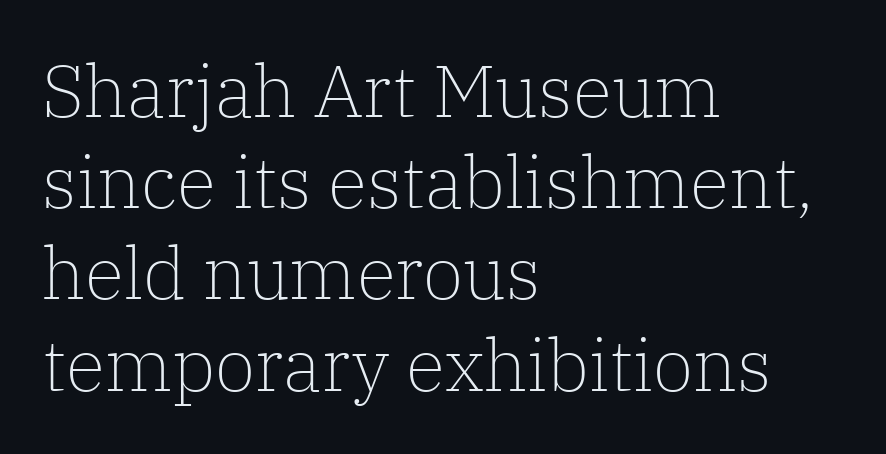
Q: Is the text bold? A: No.
Q: Is the text italic (slanted)? A: No, it is upright.
Q: Is the typeface a serif or a sans-serif typeface? A: Serif.
Q: Is the text underlined? A: No.
Q: How is the paragraph aligned? A: Left-aligned.
Q: Is the spacing between letters normal or unusually wide? A: Normal.
Q: Is the spacing between lines tight, normal or loose? A: Normal.
Q: Width (condensed, normal, or wide)? A: Normal.
Q: Stroke contrast? A: Low.
Q: x-height? A: Medium.
Q: Monospaced? A: No.
